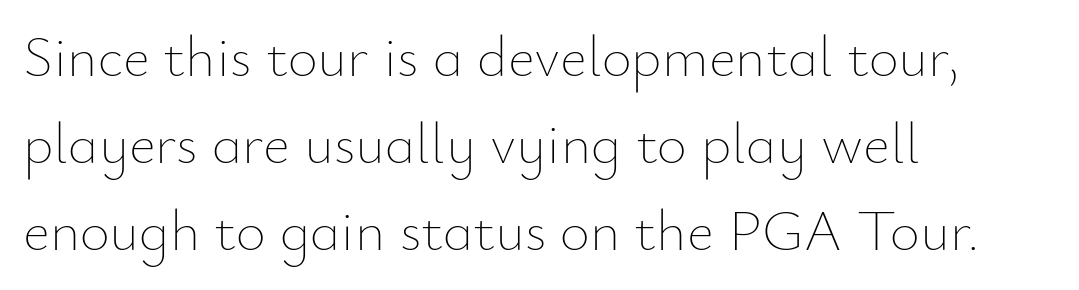
Every character sits straight up, as roman type does. The lines sit at an ordinary, default distance from one another. Rule under the text: the space is simply empty. These lines stack with their left ends in a neat column. Each letter keeps its own natural width here, so spacing adapts to shape. The strokes carry an ordinary text weight at most.
